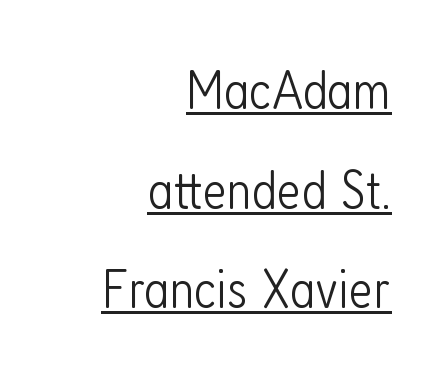
The type is set solid horizontally, with unmodified tracking. This sample uses a sans-serif face. Looks like someone drew a line under every word here. Every stem runs plumb, perpendicular to the baseline. No letter is thick-stroked: the sample isn't bold. The passage shown is typed in a proportional face where columns would drift.
